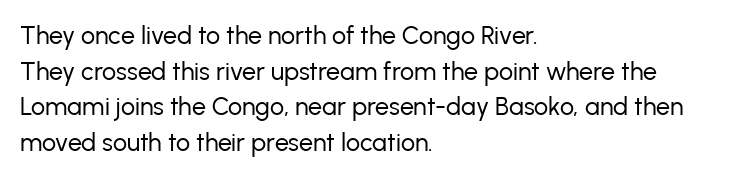
No word sits above an underline. These lines stack with their left ends in a neat column. The line-height multiplier appears to be the usual default. Ordinary non-slanted type is in use. Students, note that the glyphs here touch the page at normal intervals.
